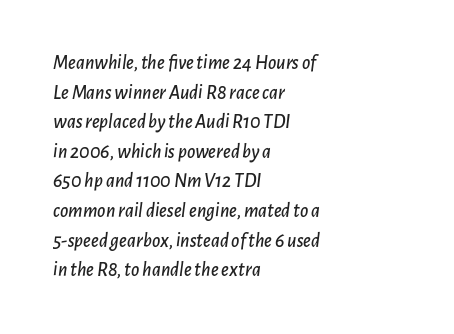
The letterforms sit shoulder to shoulder at normal distance. The rag falls on the right side of this text block. The whole block is typeset with a tilt. Decoration check: the copy has no underline.
